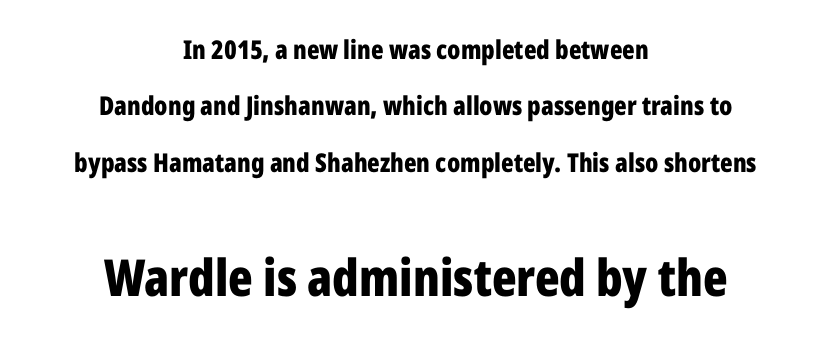
Q: Is the text bold? A: Yes.
Q: Is the text italic (slanted)? A: No, it is upright.
Q: Is the typeface a serif or a sans-serif typeface? A: Sans-serif.
Q: Is the text underlined? A: No.
Q: How is the paragraph aligned? A: Centered.
Q: Is the spacing between letters normal or unusually wide? A: Normal.
Q: Is the spacing between lines tight, normal or loose? A: Loose.
Q: Which block of text is set in a larger size, the first (top) or the second (bottom)? A: The second (bottom) one.
Q: Width (condensed, normal, or wide)? A: Condensed.
Q: Stroke contrast? A: Low.
Q: x-height? A: Medium.
Q: Monospaced? A: No.
